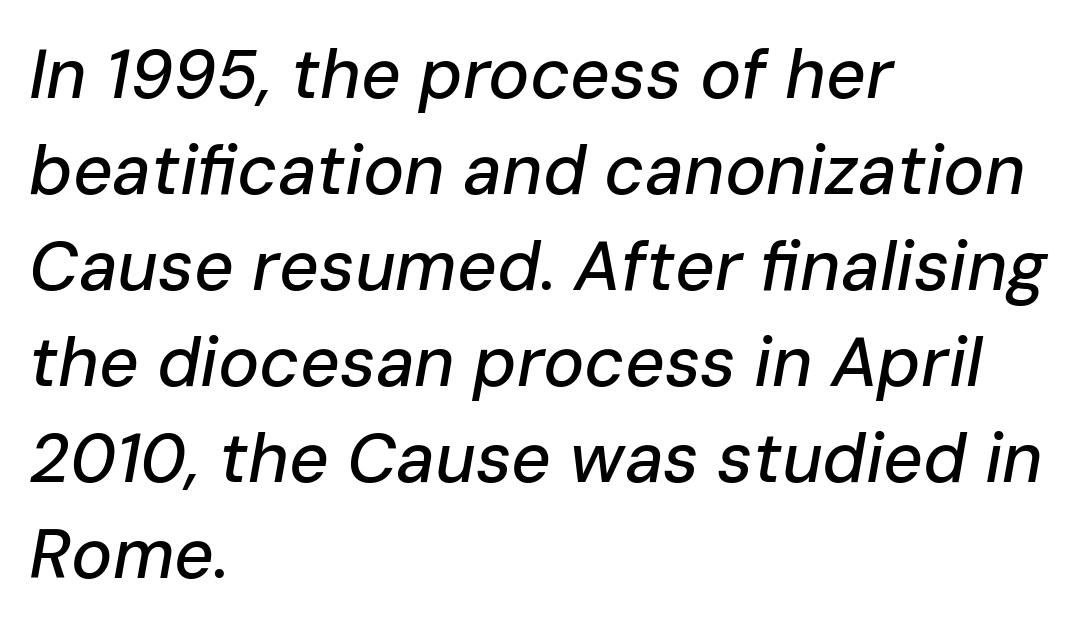
The image shows 69 px text type, italic (leaning right); set left-aligned, normal line spacing (1.39x), normal letter spacing, not underlined; low stroke contrast and a medium x-height.
